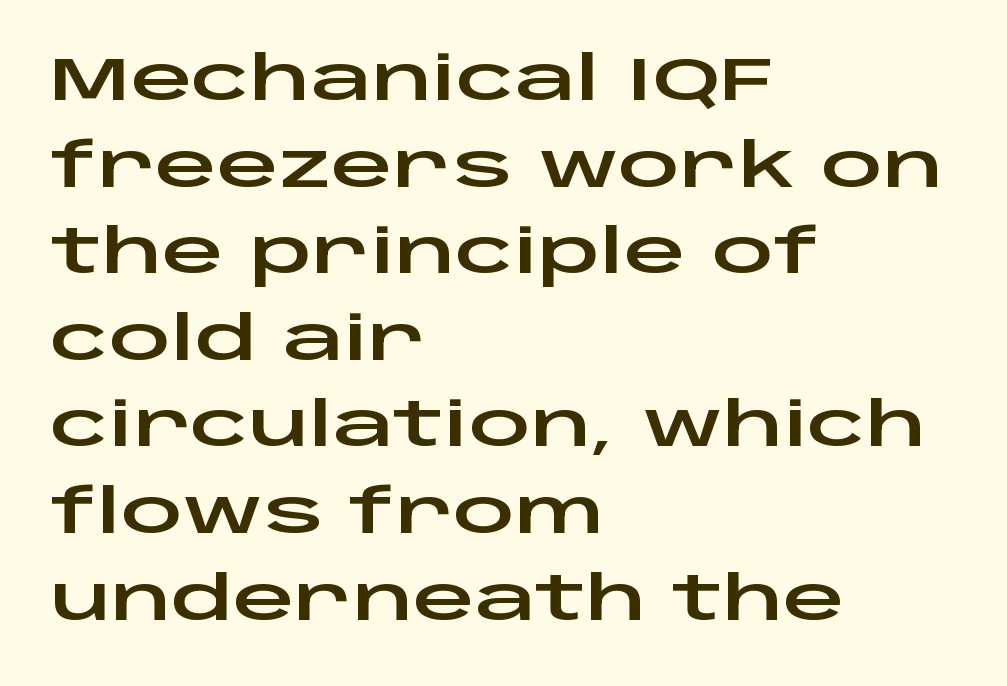
Does the type have serifs? No, each stem ends abruptly. These lines are rendered in a variable-pitch font. Evenly set lines give the paragraph a standard silhouette. The gap between lines stays unmarked.
